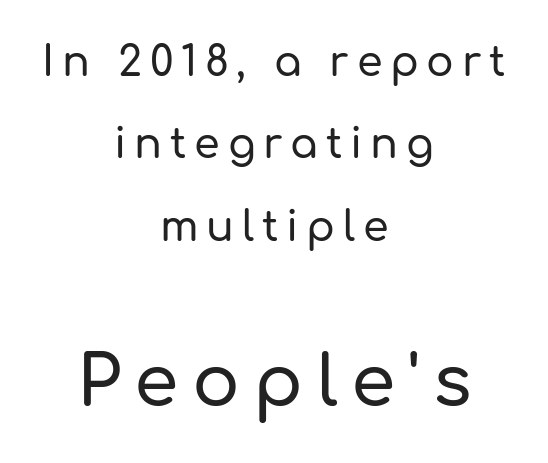
{"serif": "no", "italic": "no", "width": "normal", "stroke_contrast": "low", "x_height": "medium", "monospaced": "no", "underline": "no", "align": "center", "line_spacing": "loose", "line_spacing_ratio": 2.01, "larger_block": "second", "size_ratio": 1.73, "glyph_px": 71}
